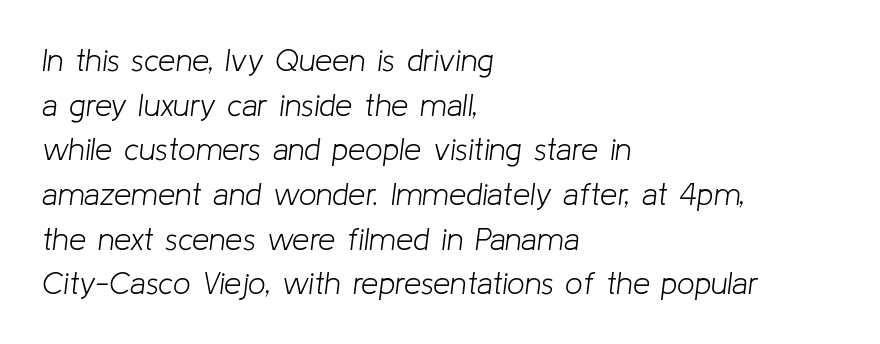
{"italic": "yes", "lean": "right", "slant_degrees": 8, "bold": "no", "weight": "light", "width": "normal", "stroke_contrast": "low", "x_height": "medium", "monospaced": "no", "underline": "no", "align": "left", "line_spacing": "normal", "line_spacing_ratio": 1.44, "letter_spacing": "normal", "letter_spacing_em": 0.0, "glyph_px": 31}
